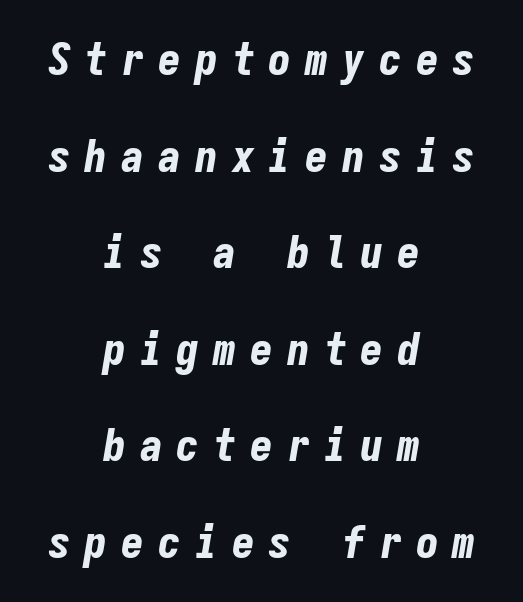
{"italic": "yes", "lean": "right", "slant_degrees": 9, "bold": "yes", "weight": "bold", "width": "condensed", "stroke_contrast": "low", "x_height": "medium", "monospaced": "yes", "underline": "no", "align": "center", "line_spacing": "loose", "line_spacing_ratio": 2.1, "letter_spacing": "wide", "letter_spacing_em": 0.3, "glyph_px": 46}
